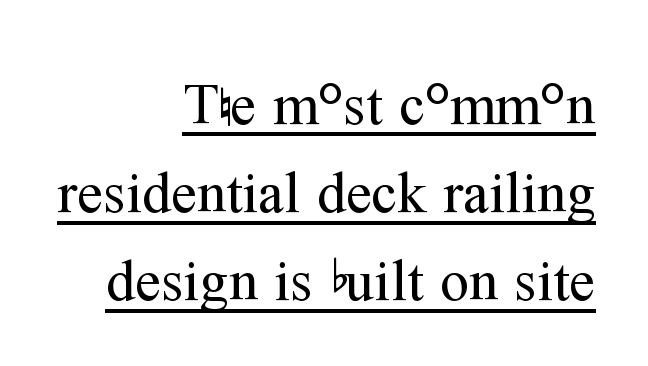
{"serif": "yes", "italic": "no", "bold": "no", "weight": "regular", "width": "normal", "stroke_contrast": "medium", "x_height": "medium", "monospaced": "no", "underline": "yes", "align": "right", "line_spacing": "normal", "line_spacing_ratio": 1.52, "letter_spacing": "normal", "letter_spacing_em": 0.0, "glyph_px": 58}
